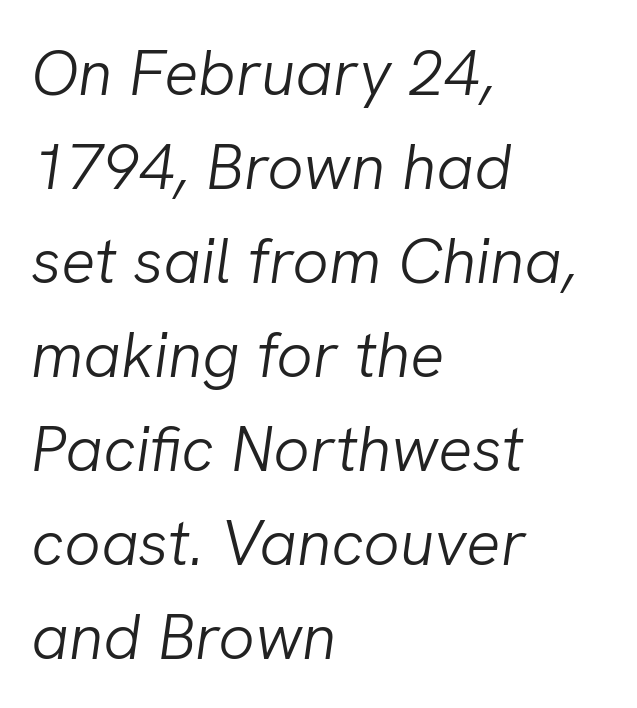
{"italic": "yes", "lean": "right", "slant_degrees": 8, "bold": "no", "weight": "light", "width": "normal", "stroke_contrast": "low", "x_height": "medium", "monospaced": "no", "underline": "no", "align": "left", "line_spacing": "normal", "line_spacing_ratio": 1.47, "letter_spacing": "normal", "letter_spacing_em": 0.0, "glyph_px": 64}
